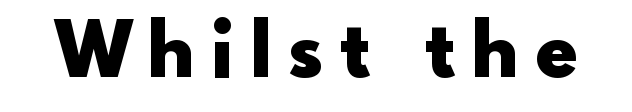
Q: Is the text bold? A: Yes.
Q: Is the text italic (slanted)? A: No, it is upright.
Q: Is the typeface a serif or a sans-serif typeface? A: Sans-serif.
Q: Is the text underlined? A: No.
Q: Is the spacing between letters normal or unusually wide? A: Unusually wide.
Q: Width (condensed, normal, or wide)? A: Normal.
Q: x-height? A: Small.
Q: Monospaced? A: No.
